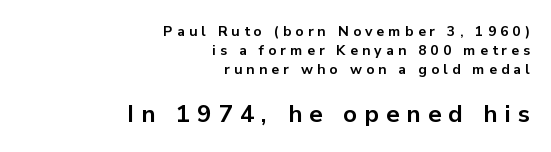
The paragraph has a hard right edge and a soft left edge. Every stem runs plumb, perpendicular to the baseline. Heavy, bold letterforms. The block sitting lower on the canvas is the one with enlarged characters.
